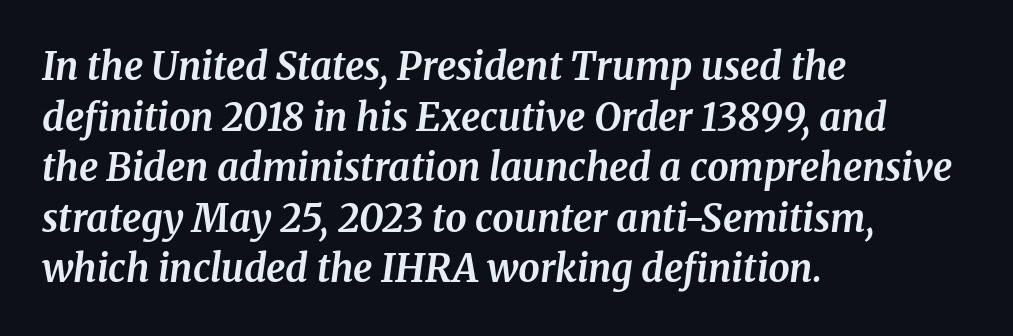
{"serif": "yes", "italic": "yes", "lean": "right", "slant_degrees": 8, "bold": "yes", "weight": "bold", "width": "normal", "stroke_contrast": "medium", "x_height": "medium", "monospaced": "no", "underline": "no", "align": "left", "line_spacing": "normal", "line_spacing_ratio": 1.33, "letter_spacing": "normal", "letter_spacing_em": 0.0, "glyph_px": 38}
